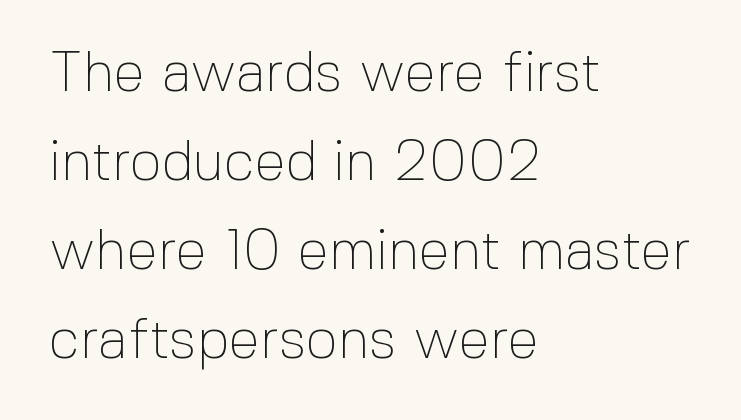
The image shows 56 px thin sans-serif type, upright; set left-aligned, normal line spacing (1.59x), normal letter spacing, not underlined; a medium x-height.
